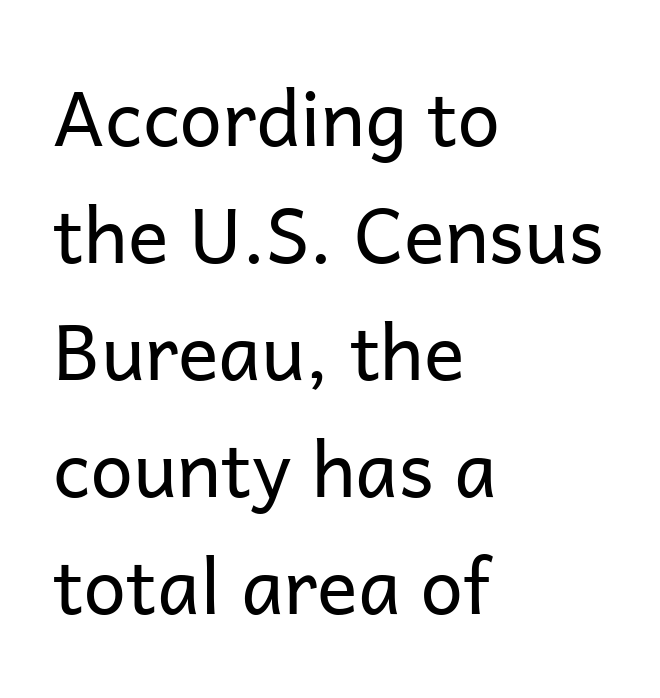
Q: Is the text bold? A: No.
Q: Is the text italic (slanted)? A: No, it is upright.
Q: Is the typeface a serif or a sans-serif typeface? A: Sans-serif.
Q: Is the text underlined? A: No.
Q: How is the paragraph aligned? A: Left-aligned.
Q: Is the spacing between letters normal or unusually wide? A: Normal.
Q: Is the spacing between lines tight, normal or loose? A: Normal.
Q: Width (condensed, normal, or wide)? A: Normal.
Q: Stroke contrast? A: Low.
Q: x-height? A: Medium.
Q: Monospaced? A: No.
